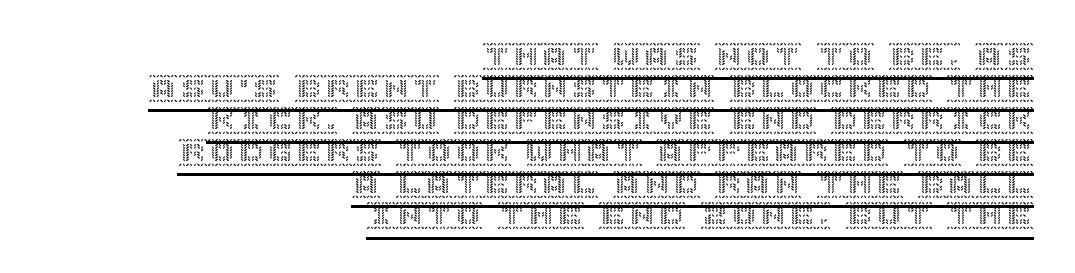
{"italic": "no", "width": "normal", "x_height": "large", "underline": "yes", "align": "right", "line_spacing": "tight", "line_spacing_ratio": 1.1, "letter_spacing": "normal", "letter_spacing_em": 0.0, "glyph_px": 29}
